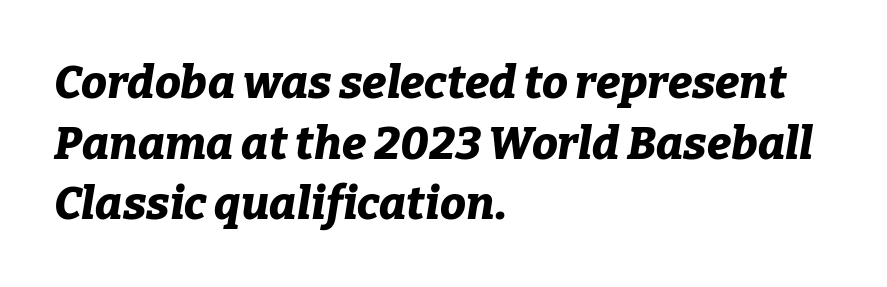
{"italic": "yes", "lean": "right", "slant_degrees": 9, "bold": "yes", "weight": "bold", "width": "normal", "stroke_contrast": "low", "x_height": "medium", "monospaced": "no", "underline": "no", "align": "left", "line_spacing": "normal", "line_spacing_ratio": 1.32, "letter_spacing": "normal", "letter_spacing_em": 0.0, "glyph_px": 46}
